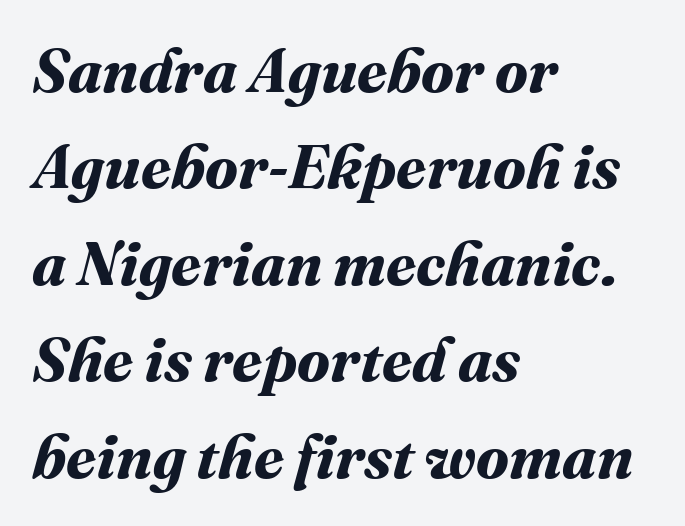
Q: Is the text bold? A: Yes.
Q: Is the text underlined? A: No.
Q: How is the paragraph aligned? A: Left-aligned.
Q: Is the spacing between letters normal or unusually wide? A: Normal.
Q: Is the spacing between lines tight, normal or loose? A: Normal.
Q: Width (condensed, normal, or wide)? A: Normal.
Q: Stroke contrast? A: Medium.
Q: x-height? A: Medium.
Q: Monospaced? A: No.
